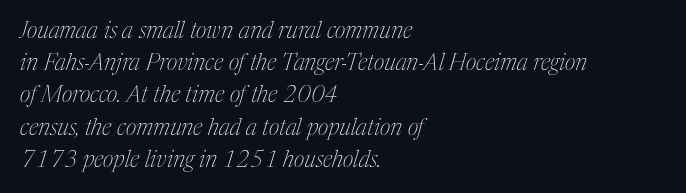
{"italic": "yes", "lean": "right", "slant_degrees": 17, "bold": "no", "underline": "no", "align": "left", "line_spacing": "normal", "line_spacing_ratio": 1.4, "letter_spacing": "normal", "letter_spacing_em": 0.0, "glyph_px": 23}
